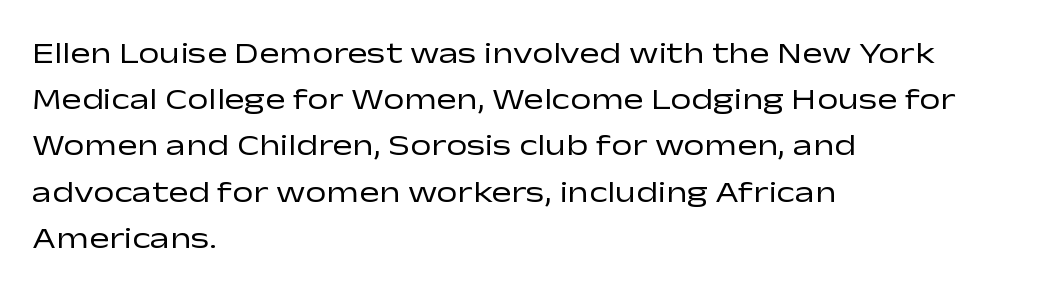
The image shows 30 px regular-weight, wide sans-serif type, upright; set left-aligned, normal line spacing (1.54x), normal letter spacing, not underlined; low stroke contrast and a medium x-height.
